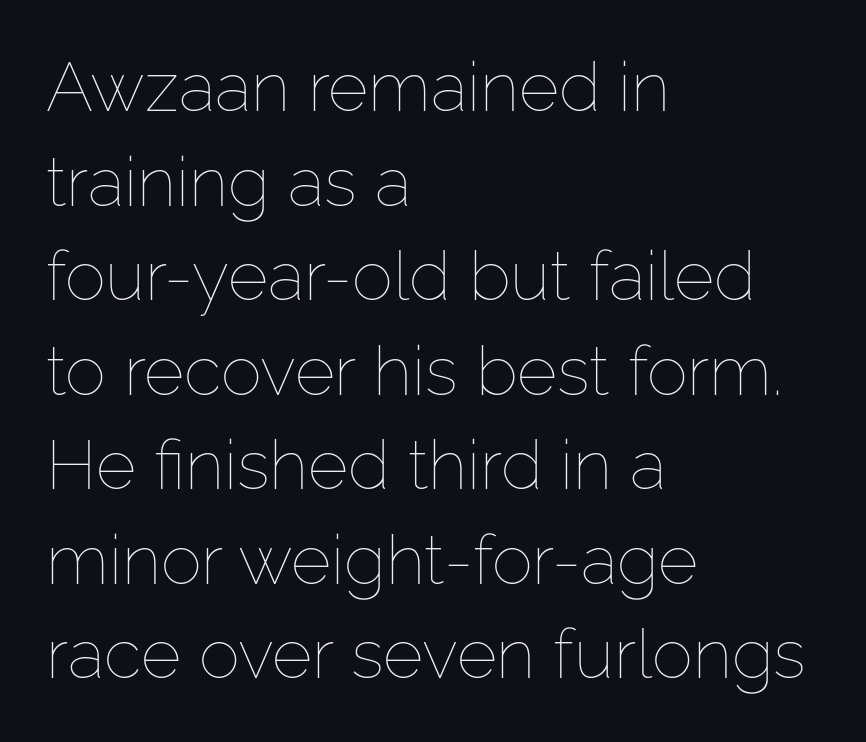
A quiet, ordinary-to-light weight characterises the typeface. In terms of leading, this rendering sits right in the middle. All the whitespace from short lines collects on the right. Designer's note — italics off, roman on.
